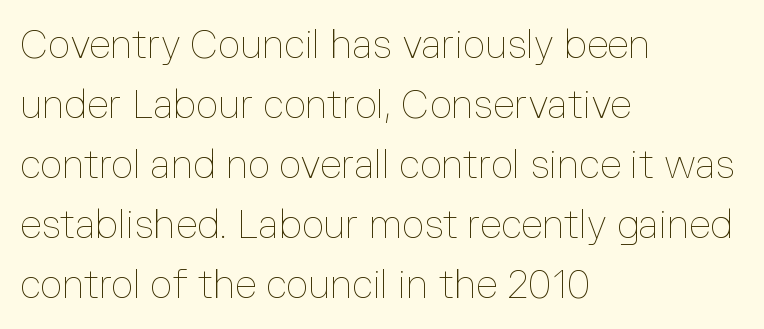
Q: Is the text bold? A: No.
Q: Is the text italic (slanted)? A: No, it is upright.
Q: Is the text underlined? A: No.
Q: How is the paragraph aligned? A: Left-aligned.
Q: Is the spacing between letters normal or unusually wide? A: Normal.
Q: Is the spacing between lines tight, normal or loose? A: Normal.
Q: Width (condensed, normal, or wide)? A: Normal.
Q: Stroke contrast? A: Low.
Q: x-height? A: Medium.
Q: Monospaced? A: No.
